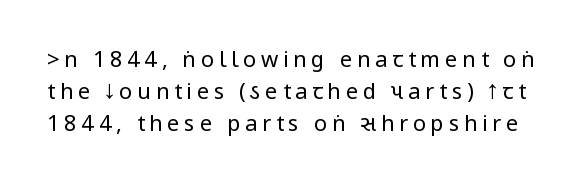
Q: Is the text bold? A: No.
Q: Is the text italic (slanted)? A: No, it is upright.
Q: Is the text underlined? A: No.
Q: Is the spacing between letters normal or unusually wide? A: Unusually wide.
Q: Is the spacing between lines tight, normal or loose? A: Normal.
